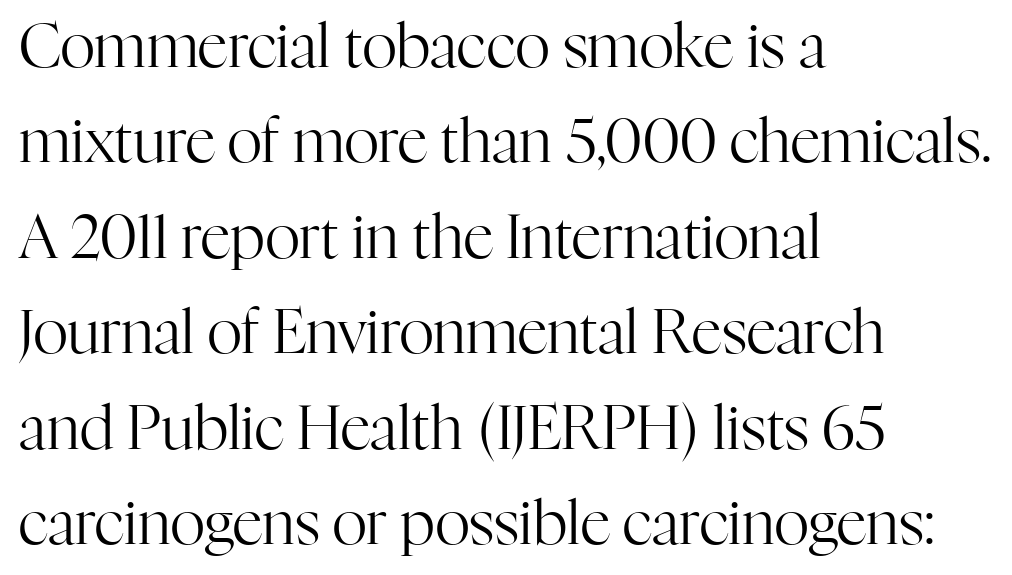
The image shows 60 px regular-weight serif type, upright; set left-aligned, normal line spacing (1.59x), normal letter spacing, not underlined; high stroke contrast and a medium x-height.
